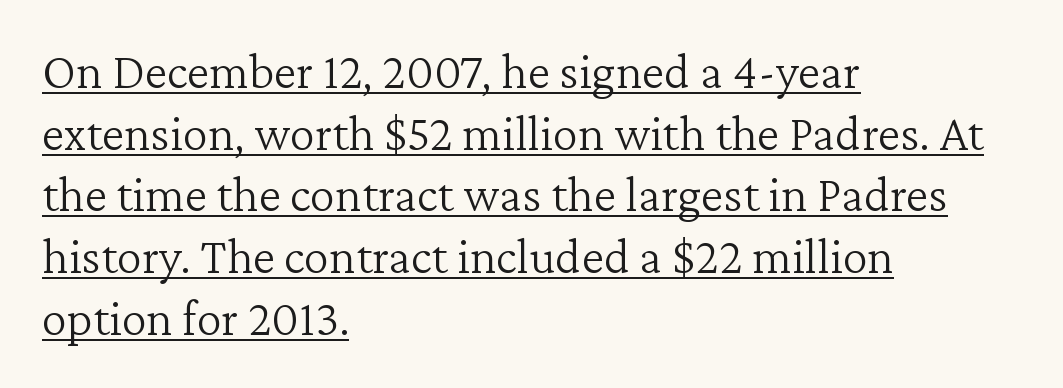
Q: Is the text bold? A: No.
Q: Is the text italic (slanted)? A: No, it is upright.
Q: Is the typeface a serif or a sans-serif typeface? A: Serif.
Q: Is the text underlined? A: Yes.
Q: How is the paragraph aligned? A: Left-aligned.
Q: Is the spacing between letters normal or unusually wide? A: Normal.
Q: Width (condensed, normal, or wide)? A: Normal.
Q: Stroke contrast? A: Low.
Q: x-height? A: Medium.
Q: Monospaced? A: No.
